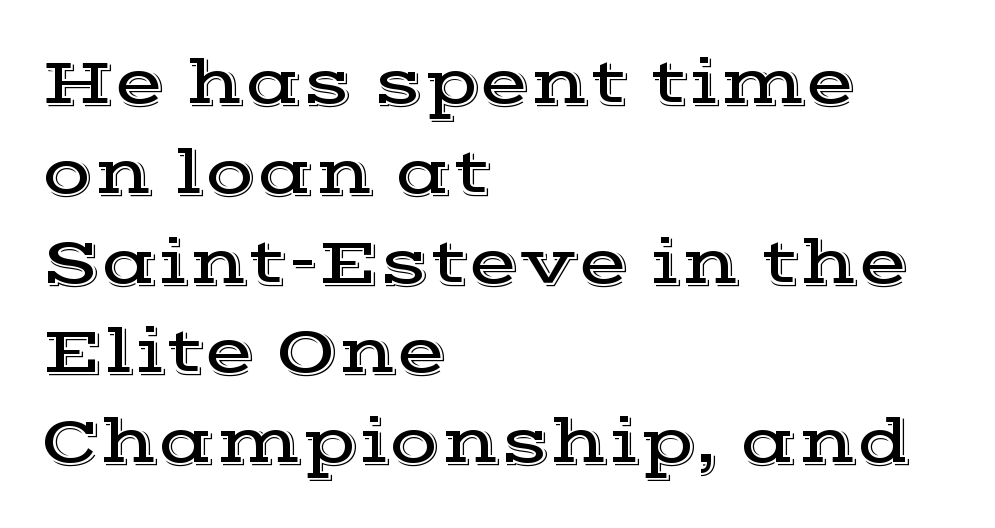
Horizontally, the lines are justified to the leading edge only. This rendering employs a face with finishing strokes, i.e., a serif. This sample uses an upright cut, with every glyph sitting square on the baseline. Standard letterfit; no display-style spreading of the glyphs. Plain, unruled lines of type.
